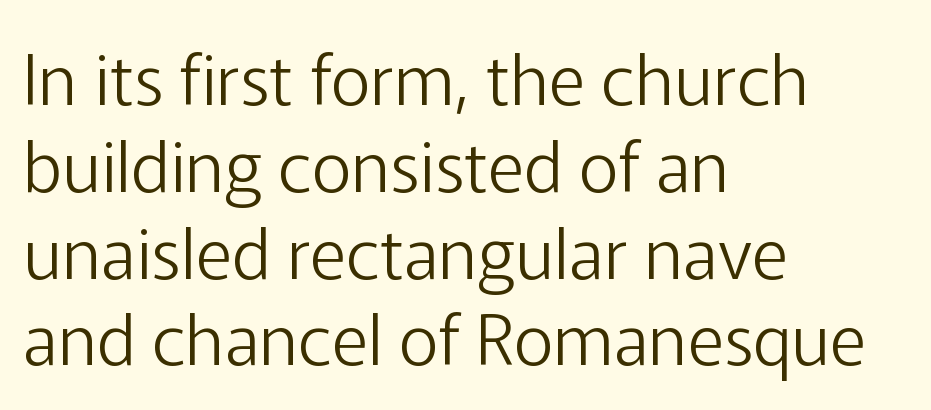
Is this a sans? Yes — the strokes have no serifs. Note the varied advance widths — an 'i' is clearly narrower than an 'm'. Type without underlining. Ascenders rise straight up at ninety degrees.
